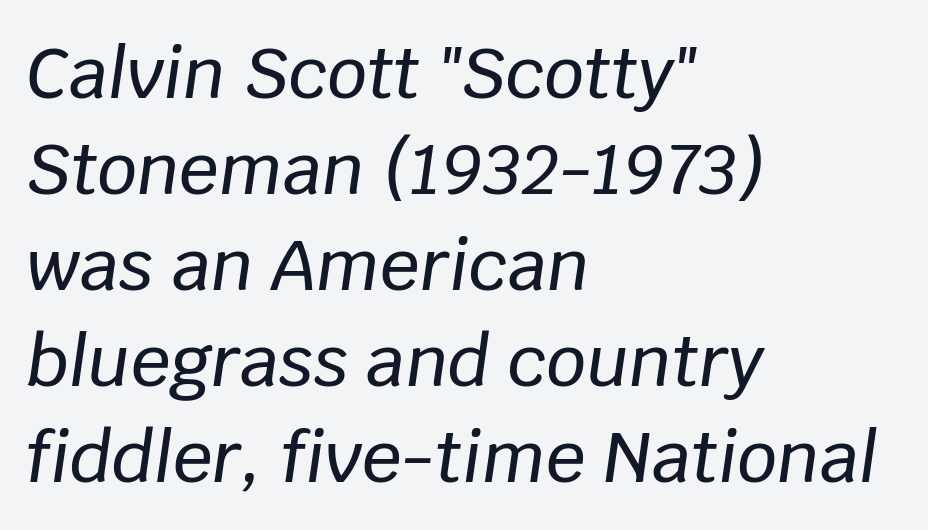
{"italic": "yes", "lean": "right", "slant_degrees": 8, "width": "normal", "stroke_contrast": "low", "x_height": "large", "monospaced": "no", "underline": "no", "align": "left", "line_spacing": "normal", "line_spacing_ratio": 1.37, "letter_spacing": "normal", "letter_spacing_em": 0.0, "glyph_px": 70}
